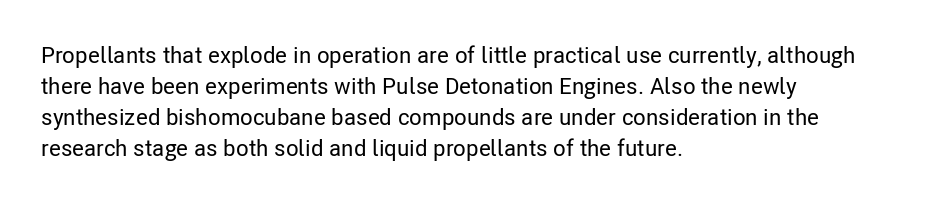
The designer left line spacing at the default. Glance below the letters and you will spot only blank space. The letters sit at their default tracking, neither squeezed nor spread. If you drew a line through each stem, it would be perfectly vertical. The compositor pushed each line to the left boundary.
